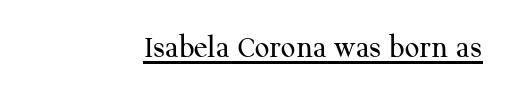
The typesetting does not lean heavy: it is not bold. The letters advance in unequal steps, a hallmark of proportional type. Every character sits straight up, as roman type does. This is underlined copy, the kind a proofreader might mark for attention.
